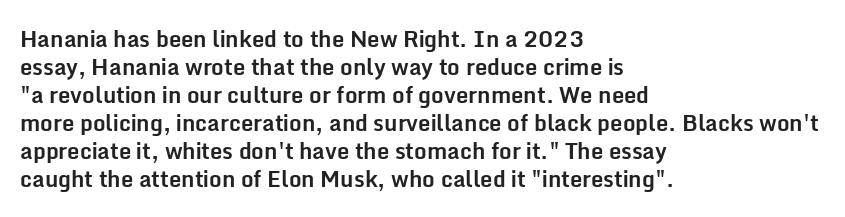
The axis of the letterforms is exactly vertical. Leftover space on each line is placed entirely after the last word. Each row of text sits above clean, open space. Students, note that the glyphs here touch the page at normal intervals.
